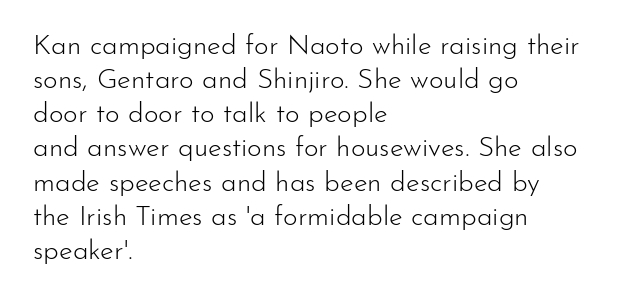
The passage shown is not bold in any degree. The face used here is proportionally spaced, like ordinary book or web type. This sample uses an upright cut, with every glyph sitting square on the baseline. Nobody drew a line under any word here. Font category for this specimen: sans-serif. Horizontally, the lines are justified to the leading edge only.
